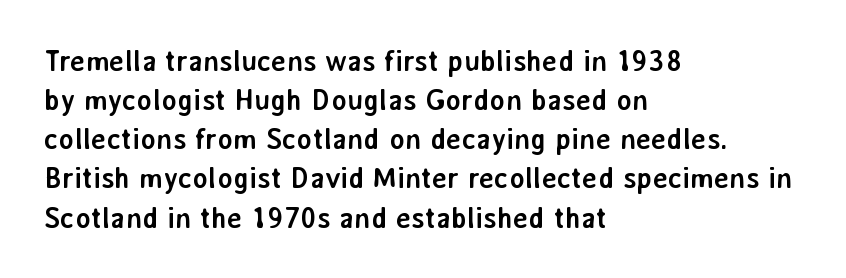
Q: Is the text bold? A: Yes.
Q: Is the text italic (slanted)? A: No, it is upright.
Q: Is the typeface a serif or a sans-serif typeface? A: Sans-serif.
Q: Is the text underlined? A: No.
Q: How is the paragraph aligned? A: Left-aligned.
Q: Is the spacing between letters normal or unusually wide? A: Normal.
Q: Is the spacing between lines tight, normal or loose? A: Normal.
Q: Width (condensed, normal, or wide)? A: Normal.
Q: Stroke contrast? A: Low.
Q: x-height? A: Medium.
Q: Monospaced? A: No.
